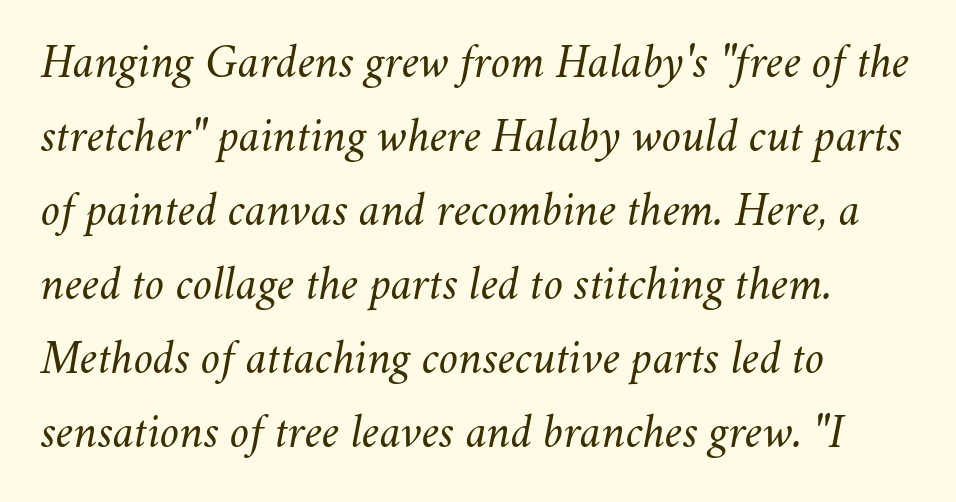
Q: Is the text bold? A: No.
Q: Is the text italic (slanted)? A: Yes, it leans right by about 11 degrees.
Q: Is the text underlined? A: No.
Q: How is the paragraph aligned? A: Left-aligned.
Q: Is the spacing between letters normal or unusually wide? A: Normal.
Q: Is the spacing between lines tight, normal or loose? A: Normal.
Q: Width (condensed, normal, or wide)? A: Normal.
Q: Stroke contrast? A: Medium.
Q: x-height? A: Small.
Q: Monospaced? A: No.
